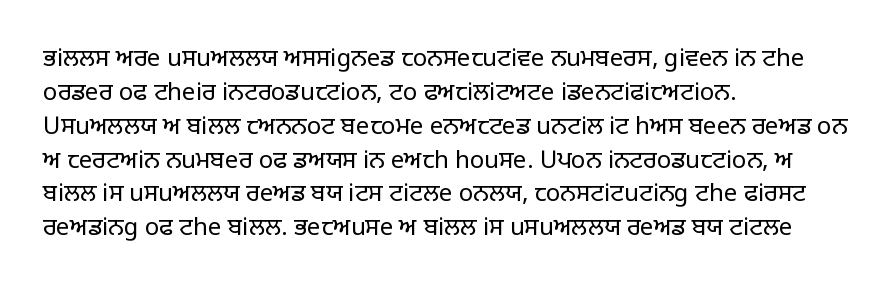
The image shows 24 px text type, upright; set left-aligned, normal line spacing (1.41x), normal letter spacing, not underlined.
